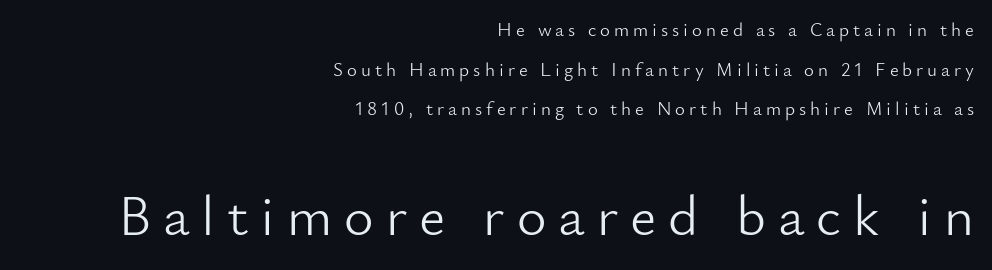
The image shows 57 px light sans-serif type, upright; set right-aligned, loose line spacing (2.09x), unusually wide letter spacing (+0.21 em), not underlined; the second (bottom) block is 3.0x larger; low stroke contrast and a small x-height.
